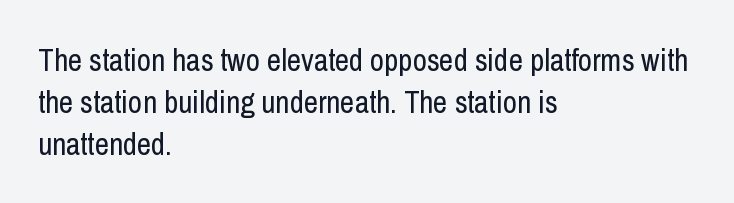
Baseline-to-baseline distance is the conventional proportion of letter height. Stems and bowls with no extra thickness — not bold. Default kerning and tracking; the words read as compact shapes. Nobody drew a line under any word here.
